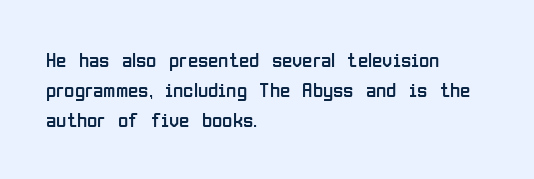
The image shows 21 px text type, upright; set left-aligned, normal line spacing (1.44x), normal letter spacing, not underlined.
